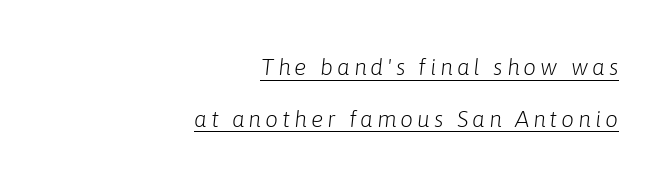
Q: Is the text bold? A: No.
Q: Is the text italic (slanted)? A: Yes, it leans right by about 6 degrees.
Q: Is the text underlined? A: Yes.
Q: How is the paragraph aligned? A: Right-aligned.
Q: Is the spacing between lines tight, normal or loose? A: Loose.
